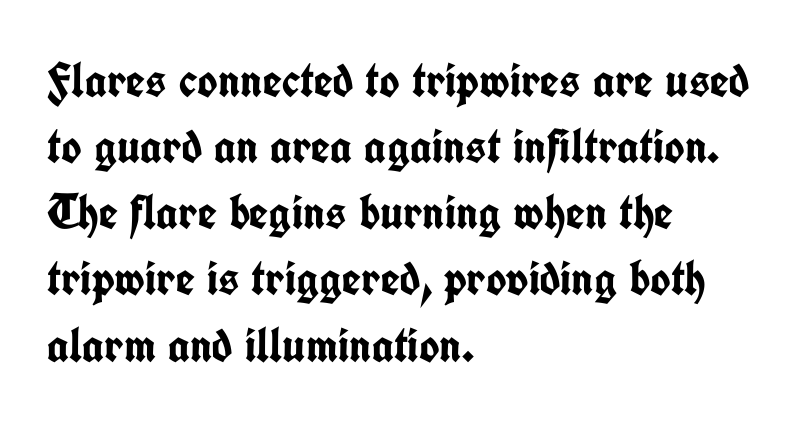
Q: Is the text bold? A: Yes.
Q: Is the text italic (slanted)? A: No, it is upright.
Q: Is the typeface a serif or a sans-serif typeface? A: Sans-serif.
Q: Is the text underlined? A: No.
Q: How is the paragraph aligned? A: Left-aligned.
Q: Is the spacing between letters normal or unusually wide? A: Normal.
Q: Is the spacing between lines tight, normal or loose? A: Normal.
Q: Width (condensed, normal, or wide)? A: Condensed.
Q: Stroke contrast? A: Low.
Q: x-height? A: Medium.
Q: Monospaced? A: No.
